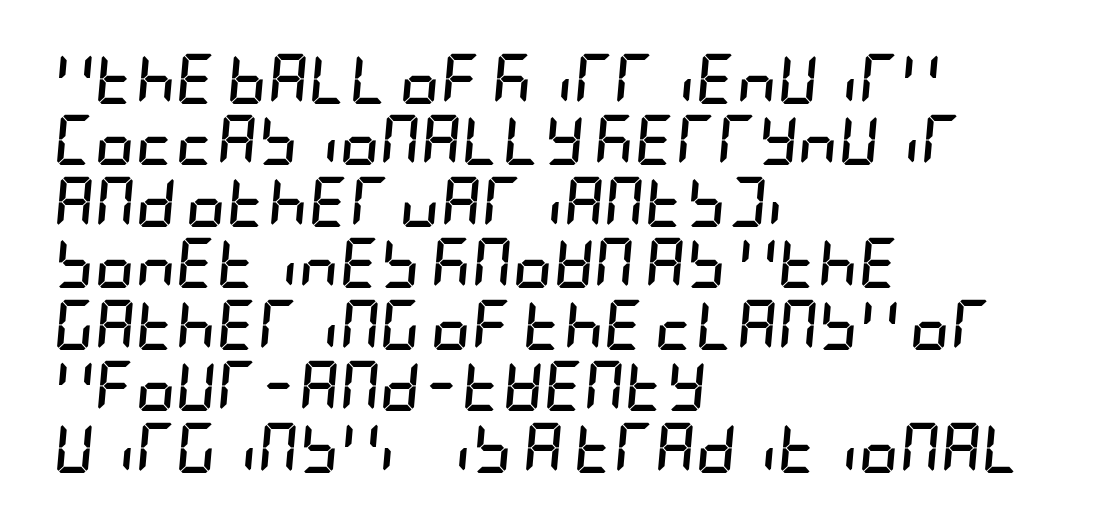
The image shows 50 px semibold, condensed type, italic (leaning right); set left-aligned, line spacing 1.23x, normal letter spacing, not underlined; low stroke contrast and a large x-height.
